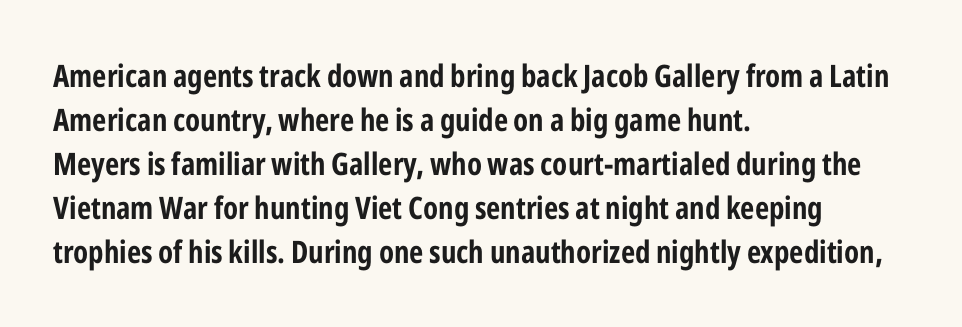
The image shows 31 px bold, condensed sans-serif type, upright; set left-aligned, normal line spacing (1.42x), normal letter spacing, not underlined; low stroke contrast and a medium x-height.
